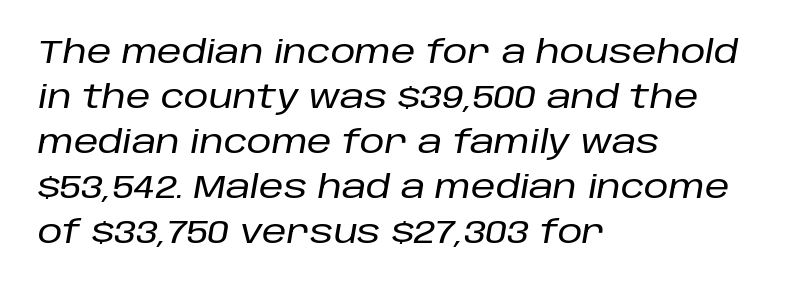
Q: Is the text italic (slanted)? A: Yes, it leans right by about 10 degrees.
Q: Is the text underlined? A: No.
Q: How is the paragraph aligned? A: Left-aligned.
Q: Is the spacing between letters normal or unusually wide? A: Normal.
Q: Is the spacing between lines tight, normal or loose? A: Normal.
Q: Width (condensed, normal, or wide)? A: Normal.
Q: Stroke contrast? A: Low.
Q: x-height? A: Large.
Q: Monospaced? A: No.
